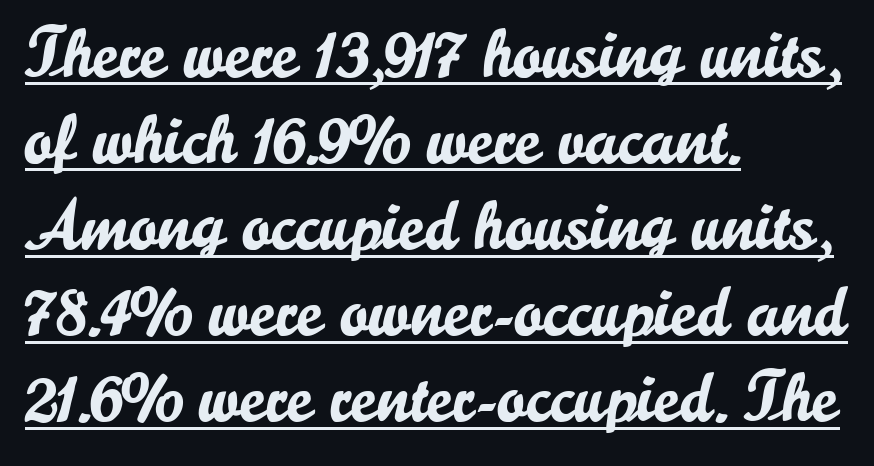
{"serif": "no", "width": "normal", "stroke_contrast": "low", "x_height": "small", "monospaced": "no", "underline": "yes", "align": "left", "line_spacing_ratio": 1.23, "letter_spacing": "normal", "letter_spacing_em": 0.0, "glyph_px": 70}
